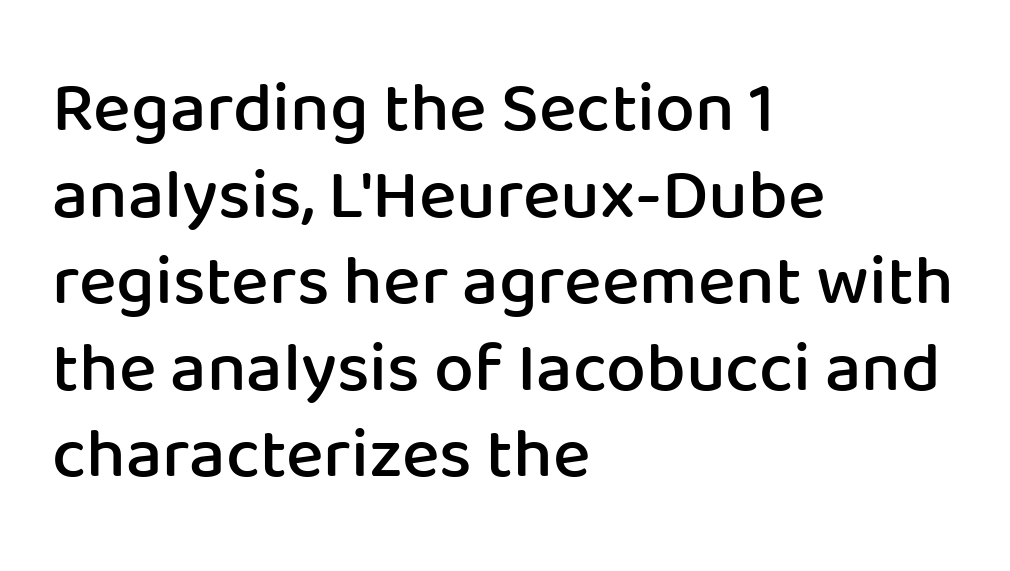
Heft: intermediate — a semibold. The face used here is proportionally spaced, like ordinary book or web type. Standard letterfit; no display-style spreading of the glyphs. Check where the strokes stop: nothing finishes them off — pure sans. Casual observation: everything's shoved over to the left. Just letters on the line, the space beneath them empty.
